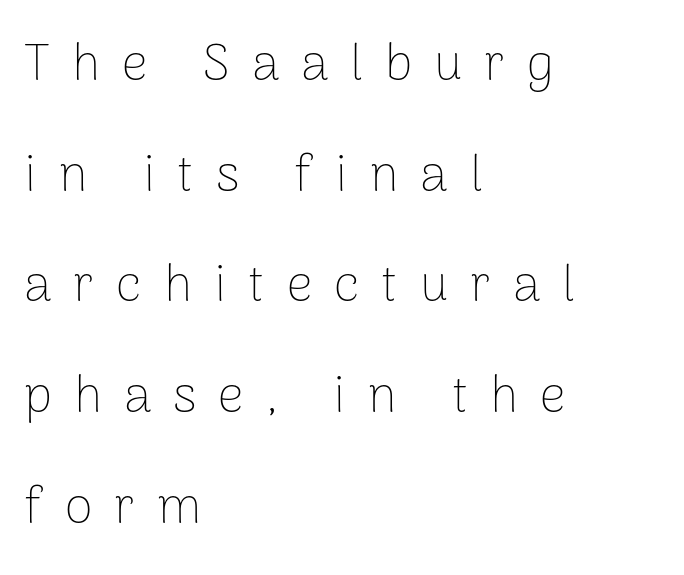
{"serif": "no", "italic": "no", "bold": "no", "weight": "thin", "width": "normal", "stroke_contrast": "low", "x_height": "medium", "monospaced": "no", "underline": "no", "align": "left", "line_spacing": "loose", "line_spacing_ratio": 2.17, "letter_spacing": "wide", "letter_spacing_em": 0.43, "glyph_px": 51}
